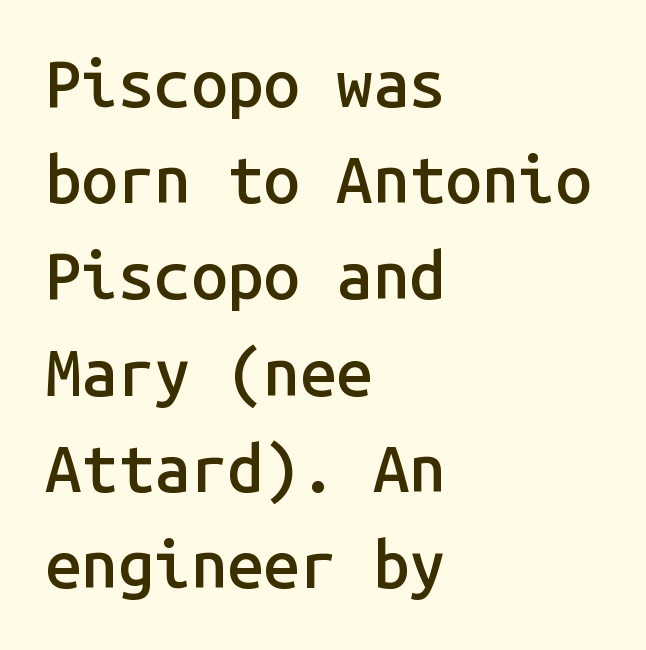
One-word summary of the alignment: left. These lines keep a tight, regular rhythm from letter to letter. Rendered with straight, roman letterforms. Successive baselines arrive at the customary interval. A typesetter would call this monospace, since all characters share one set width. The space directly below the letters is spotless.
